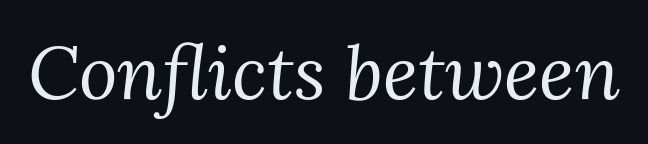
The image shows 74 px regular-weight serif type, italic (leaning right); set normal letter spacing, not underlined; medium stroke contrast and a medium x-height.
